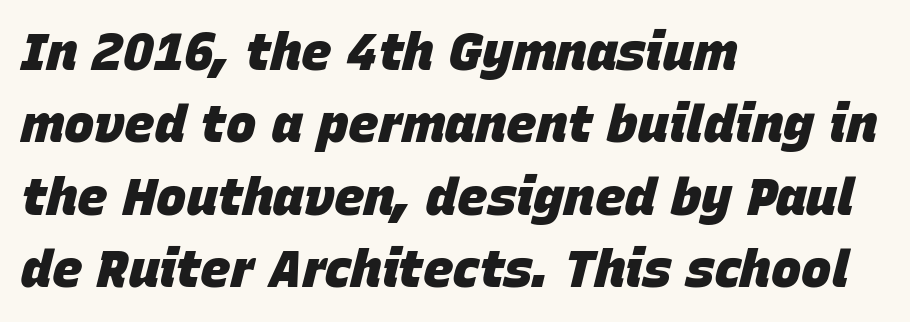
Q: Is the text bold? A: Yes.
Q: Is the text italic (slanted)? A: Yes, it leans right by about 15 degrees.
Q: Is the text underlined? A: No.
Q: How is the paragraph aligned? A: Left-aligned.
Q: Is the spacing between letters normal or unusually wide? A: Normal.
Q: Is the spacing between lines tight, normal or loose? A: Normal.
Q: Width (condensed, normal, or wide)? A: Normal.
Q: Stroke contrast? A: Low.
Q: x-height? A: Large.
Q: Monospaced? A: No.
